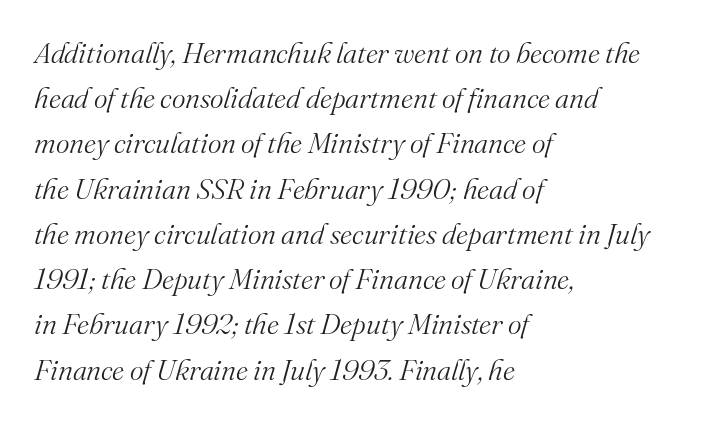
The image shows 29 px light serif type, italic (leaning right); set left-aligned, normal line spacing (1.56x), normal letter spacing, not underlined; medium stroke contrast and a small x-height.
